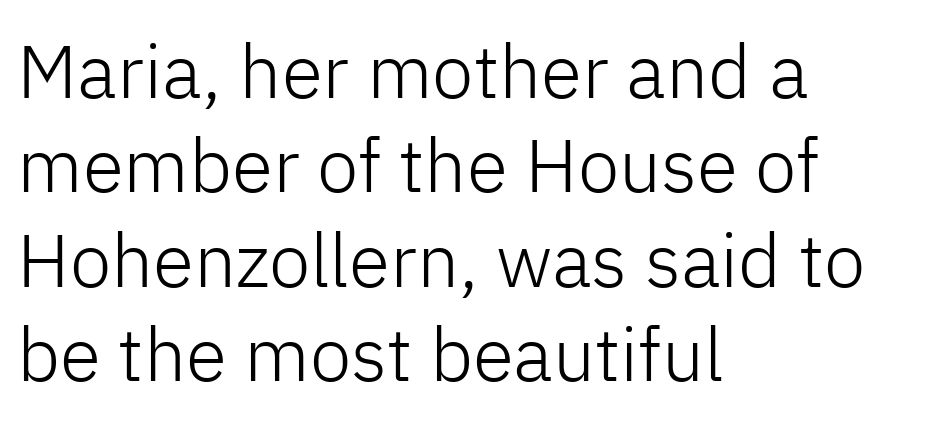
Q: Is the text bold? A: No.
Q: Is the text italic (slanted)? A: No, it is upright.
Q: Is the typeface a serif or a sans-serif typeface? A: Sans-serif.
Q: Is the text underlined? A: No.
Q: How is the paragraph aligned? A: Left-aligned.
Q: Is the spacing between letters normal or unusually wide? A: Normal.
Q: Is the spacing between lines tight, normal or loose? A: Normal.
Q: Width (condensed, normal, or wide)? A: Normal.
Q: Stroke contrast? A: Low.
Q: x-height? A: Medium.
Q: Monospaced? A: No.
